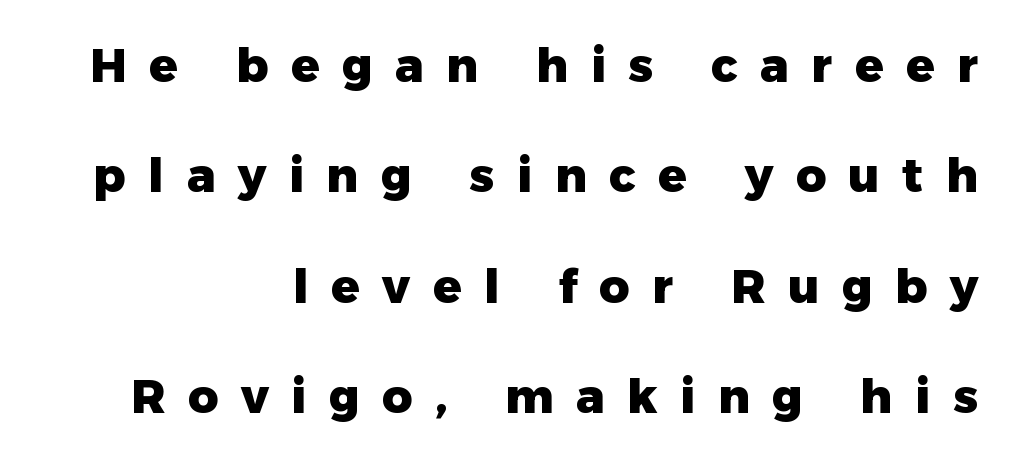
{"serif": "no", "italic": "no", "bold": "yes", "weight": "heavy", "width": "normal", "stroke_contrast": "low", "x_height": "medium", "monospaced": "no", "underline": "no", "align": "right", "line_spacing": "loose", "line_spacing_ratio": 2.35, "letter_spacing": "wide", "letter_spacing_em": 0.48, "glyph_px": 47}
